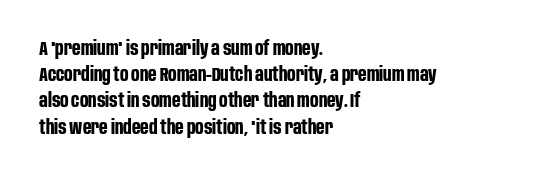
Q: Is the text bold? A: Yes.
Q: Is the text italic (slanted)? A: No, it is upright.
Q: Is the text underlined? A: No.
Q: How is the paragraph aligned? A: Left-aligned.
Q: Is the spacing between letters normal or unusually wide? A: Normal.
Q: Is the spacing between lines tight, normal or loose? A: Normal.
